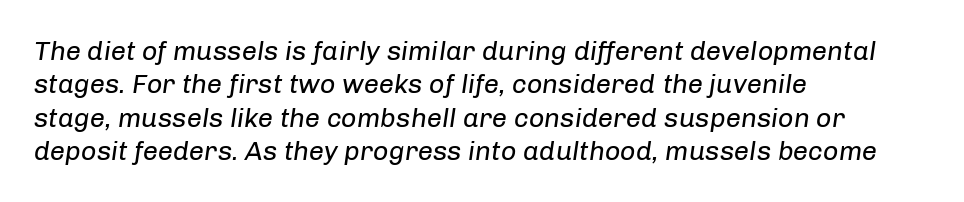
The specimen omits any rule beneath the text block's lines. Inter-character spacing is left at the font's built-in metrics. Does the lettering tilt? It does — this is italic. No letter is thick-stroked: the sample isn't bold.
